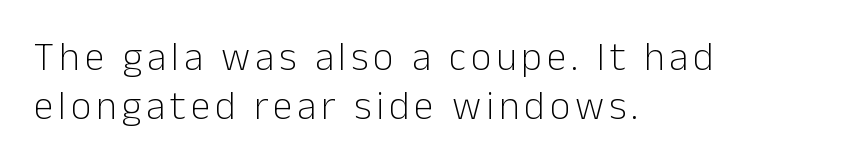
If you drew a ruler down the left edge, every line would touch it. Serif or sans? Sans — the stroke terminals are bare. Descender tails drop into unmarked territory. Heaviness? Minimal to ordinary, like unemphasized prose.
